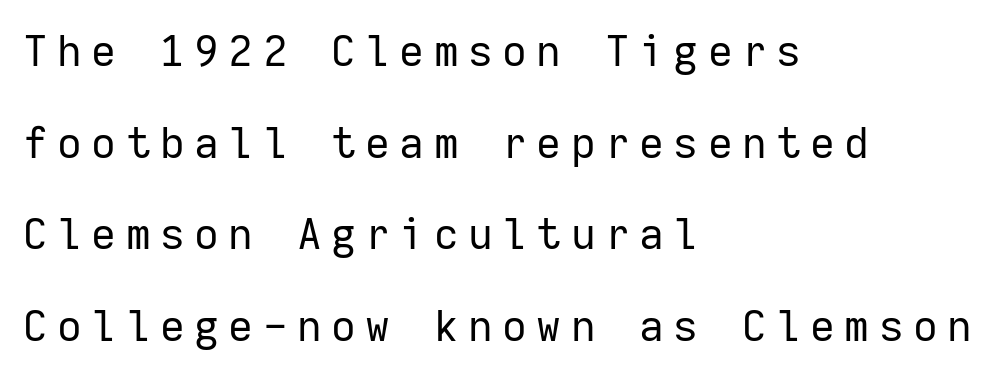
The image shows 43 px regular-weight sans-serif type, upright, monospaced; set left-aligned, loose line spacing (2.13x), unusually wide letter spacing (+0.22 em), not underlined; low stroke contrast and a medium x-height.
